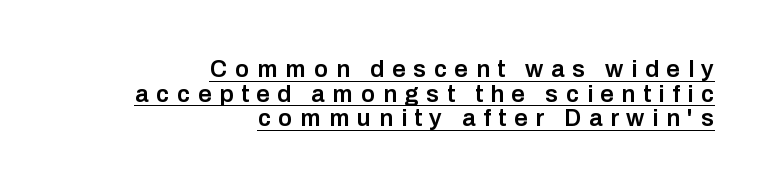
The image shows 24 px text type, upright; set right-aligned, tight line spacing (1.03x), unusually wide letter spacing (+0.32 em), underlined.
